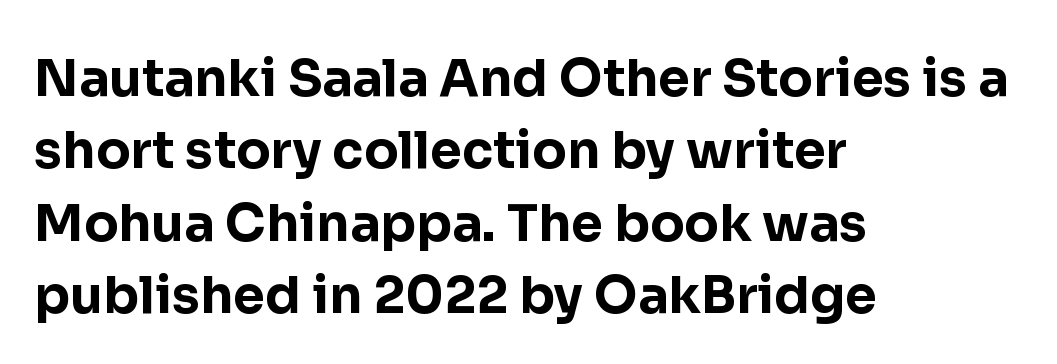
Q: Is the text bold? A: Yes.
Q: Is the text italic (slanted)? A: No, it is upright.
Q: Is the typeface a serif or a sans-serif typeface? A: Sans-serif.
Q: Is the text underlined? A: No.
Q: How is the paragraph aligned? A: Left-aligned.
Q: Is the spacing between letters normal or unusually wide? A: Normal.
Q: Is the spacing between lines tight, normal or loose? A: Normal.
Q: Width (condensed, normal, or wide)? A: Normal.
Q: Stroke contrast? A: Low.
Q: x-height? A: Medium.
Q: Monospaced? A: No.
